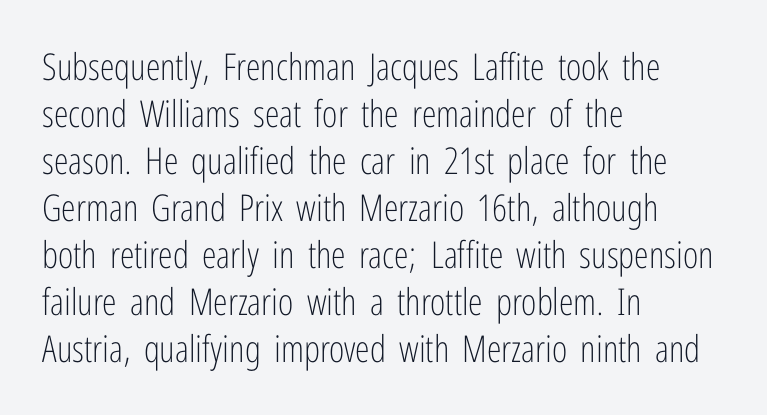
The image shows 37 px light, condensed sans-serif type, upright; set left-aligned, normal line spacing (1.27x), normal letter spacing, not underlined; low stroke contrast and a medium x-height.
